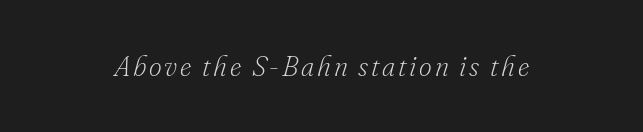
The image shows 28 px light serif type, italic (leaning right); set not underlined; low stroke contrast and a small x-height.
